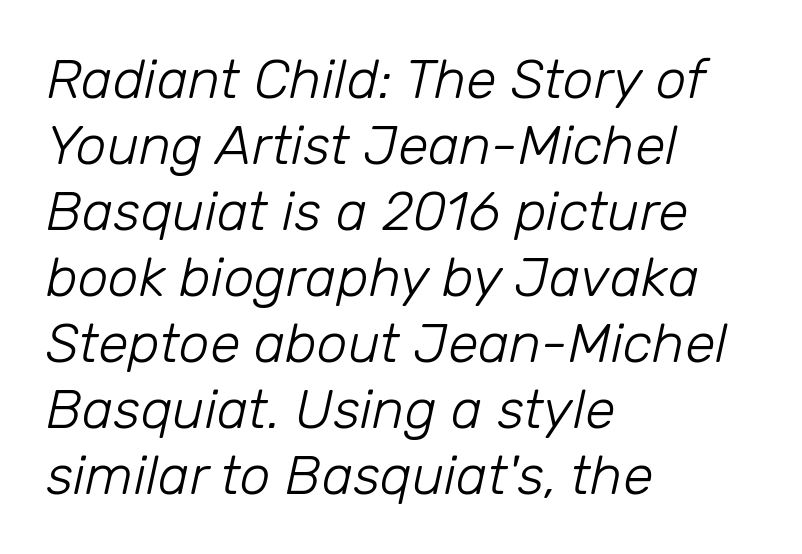
The image shows 55 px light type, italic (leaning right); set left-aligned, line spacing 1.2x, normal letter spacing, not underlined; low stroke contrast and a medium x-height.
